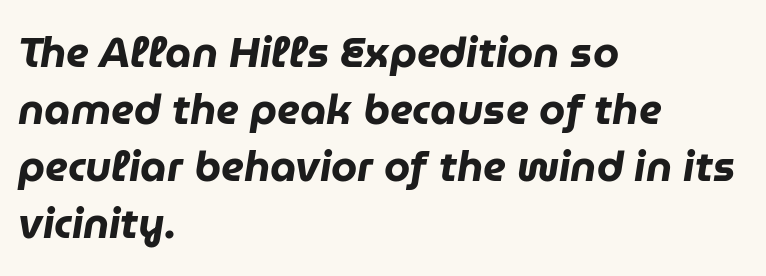
{"italic": "yes", "lean": "right", "slant_degrees": 9, "bold": "yes", "weight": "heavy", "width": "normal", "stroke_contrast": "low", "x_height": "medium", "monospaced": "no", "underline": "no", "align": "left", "line_spacing": "normal", "line_spacing_ratio": 1.36, "letter_spacing": "normal", "letter_spacing_em": 0.0, "glyph_px": 42}
